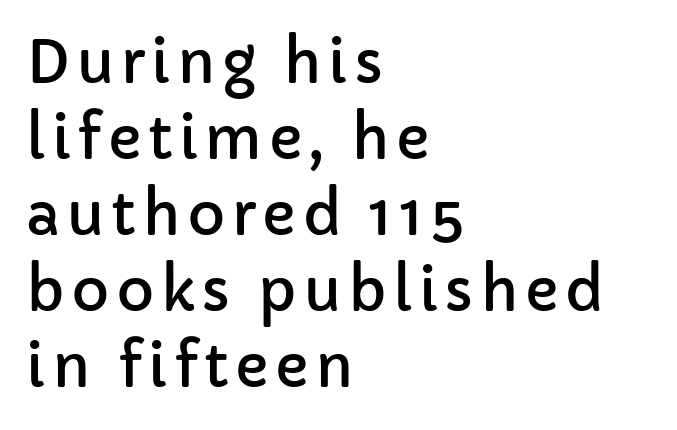
The image shows 58 px sans-serif type, upright; set left-aligned, normal line spacing (1.31x), not underlined; low stroke contrast and a medium x-height.
